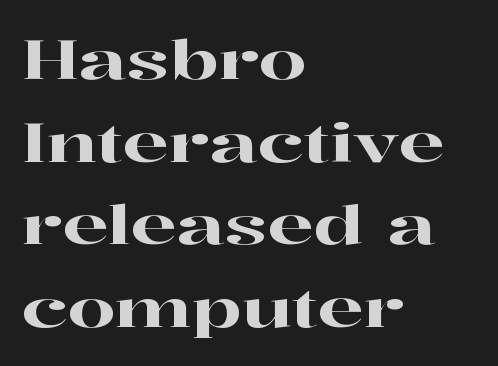
Q: Is the text italic (slanted)? A: No, it is upright.
Q: Is the typeface a serif or a sans-serif typeface? A: Serif.
Q: Is the text underlined? A: No.
Q: How is the paragraph aligned? A: Left-aligned.
Q: Is the spacing between letters normal or unusually wide? A: Normal.
Q: Is the spacing between lines tight, normal or loose? A: Normal.
Q: Width (condensed, normal, or wide)? A: Wide.
Q: Stroke contrast? A: High.
Q: x-height? A: Medium.
Q: Monospaced? A: No.
